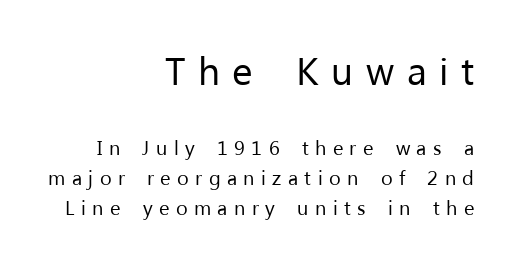
The image shows 39 px regular-weight sans-serif type, upright; set right-aligned, normal line spacing (1.49x), unusually wide letter spacing (+0.32 em), not underlined; the first (top) block is 1.95x larger; low stroke contrast and a medium x-height.
